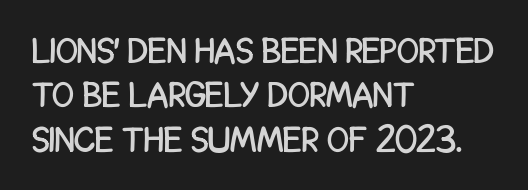
The image shows 36 px condensed sans-serif type, upright; set left-aligned, line spacing 1.23x, normal letter spacing, not underlined; low stroke contrast and a large x-height.
